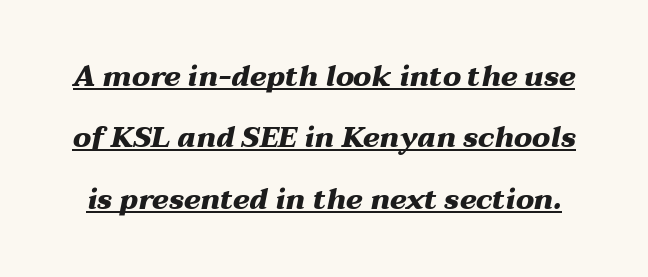
Q: Is the text bold? A: Yes.
Q: Is the text italic (slanted)? A: Yes, it leans right by about 12 degrees.
Q: Is the text underlined? A: Yes.
Q: Is the spacing between letters normal or unusually wide? A: Normal.
Q: Is the spacing between lines tight, normal or loose? A: Loose.
Q: Width (condensed, normal, or wide)? A: Wide.
Q: Stroke contrast? A: Medium.
Q: x-height? A: Medium.
Q: Monospaced? A: No.
